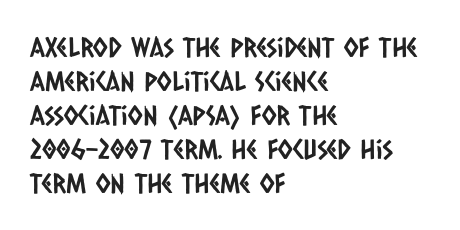
Q: Is the text underlined? A: No.
Q: How is the paragraph aligned? A: Left-aligned.
Q: Is the spacing between letters normal or unusually wide? A: Normal.
Q: Is the spacing between lines tight, normal or loose? A: Normal.
